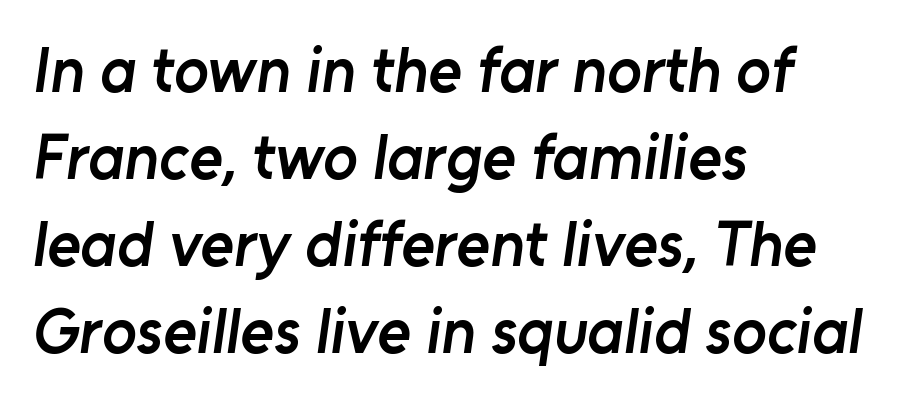
The image shows 64 px semibold sans-serif type; set left-aligned, normal line spacing (1.36x), normal letter spacing, not underlined; low stroke contrast and a medium x-height.
